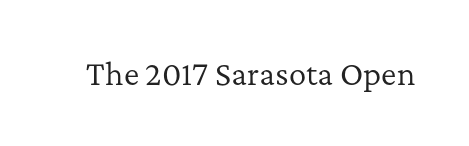
Descender tails drop into unmarked territory. Do the characters align in a grid? No, the font is proportional. Letterform terminals end in serifs throughout the passage. Weight: not bold — regular or lighter. Quick note: not italic, upright.
